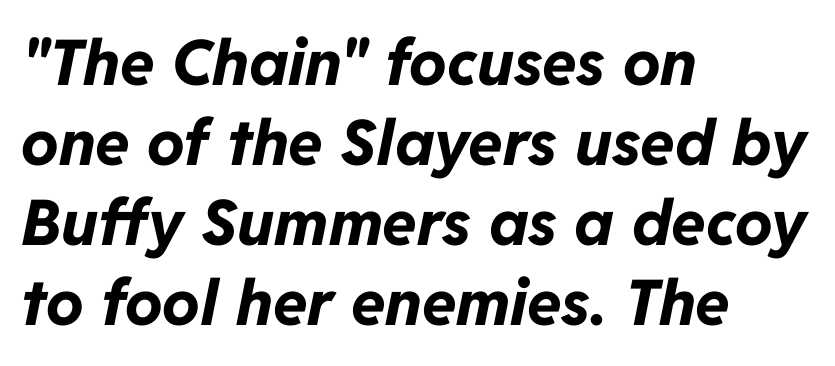
The compositor pushed each line to the left boundary. The line-height multiplier appears to be the usual default. Caption: standard tracking, unaltered. Typographic density is high because the face is bold. Does the lettering tilt? It does — this is italic.
